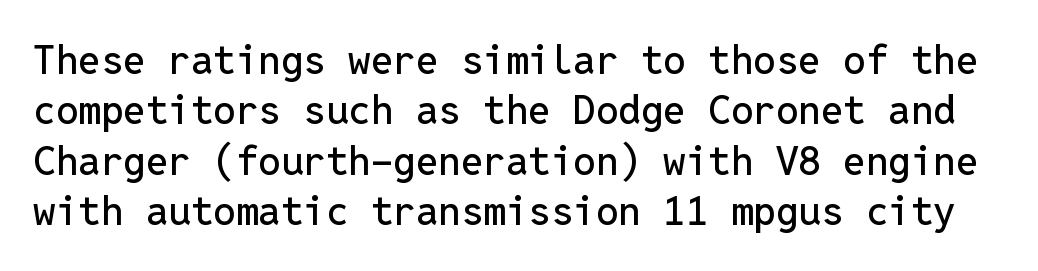
{"serif": "no", "italic": "no", "width": "normal", "stroke_contrast": "low", "x_height": "medium", "monospaced": "yes", "underline": "no", "line_spacing": "normal", "line_spacing_ratio": 1.26, "letter_spacing": "normal", "letter_spacing_em": 0.0, "glyph_px": 40}
